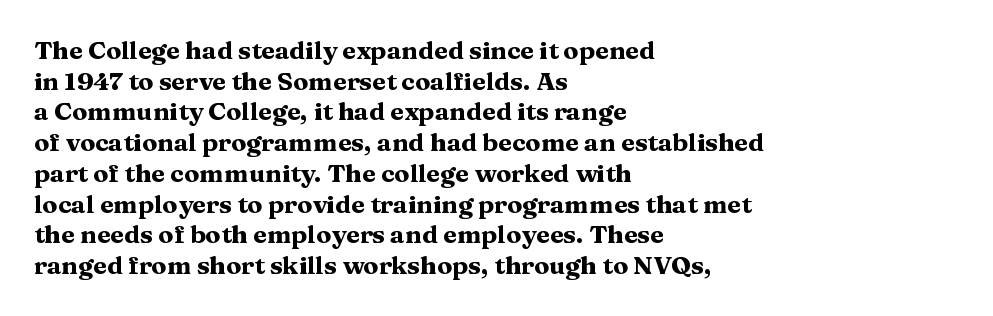
Q: Is the text bold? A: Yes.
Q: Is the text italic (slanted)? A: No, it is upright.
Q: Is the text underlined? A: No.
Q: How is the paragraph aligned? A: Left-aligned.
Q: Is the spacing between letters normal or unusually wide? A: Normal.
